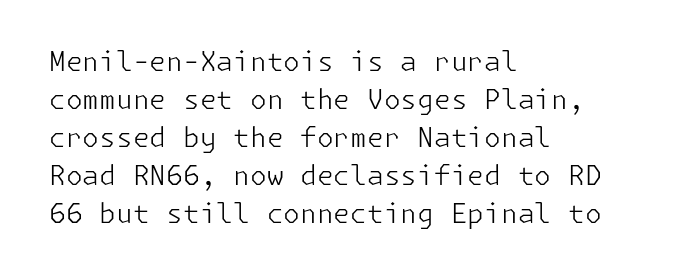
Q: Is the text bold? A: No.
Q: Is the text italic (slanted)? A: No, it is upright.
Q: Is the text underlined? A: No.
Q: How is the paragraph aligned? A: Left-aligned.
Q: Is the spacing between letters normal or unusually wide? A: Normal.
Q: Is the spacing between lines tight, normal or loose? A: Normal.
